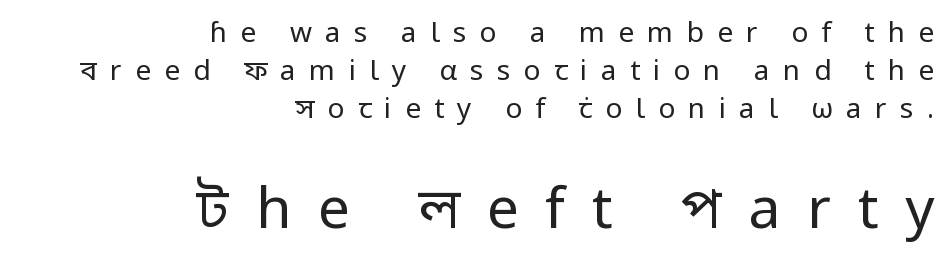
Q: Is the text bold? A: No.
Q: Is the text italic (slanted)? A: No, it is upright.
Q: Is the typeface a serif or a sans-serif typeface? A: Sans-serif.
Q: Is the text underlined? A: No.
Q: How is the paragraph aligned? A: Right-aligned.
Q: Is the spacing between letters normal or unusually wide? A: Unusually wide.
Q: Is the spacing between lines tight, normal or loose? A: Normal.
Q: Which block of text is set in a larger size, the first (top) or the second (bottom)? A: The second (bottom) one.
Q: Width (condensed, normal, or wide)? A: Normal.
Q: Stroke contrast? A: Low.
Q: x-height? A: Medium.
Q: Monospaced? A: No.
